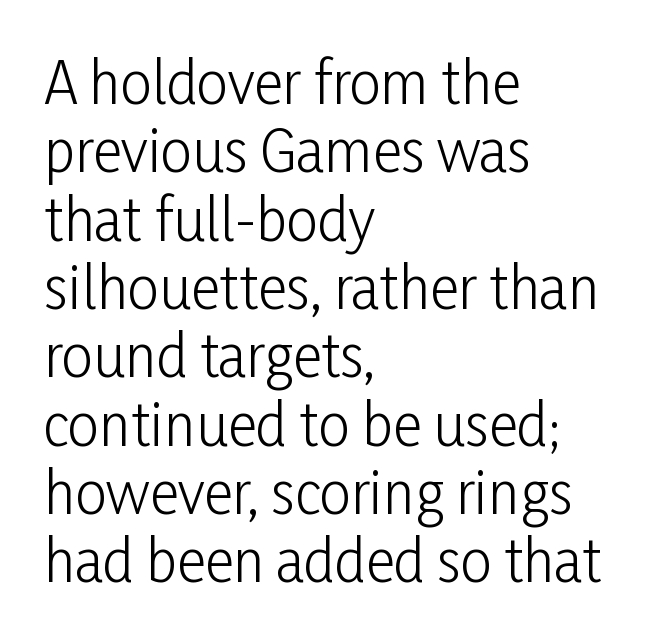
{"serif": "no", "italic": "no", "bold": "no", "weight": "light", "width": "condensed", "stroke_contrast": "low", "x_height": "medium", "monospaced": "no", "underline": "no", "align": "left", "line_spacing_ratio": 1.22, "letter_spacing": "normal", "letter_spacing_em": 0.0, "glyph_px": 56}
